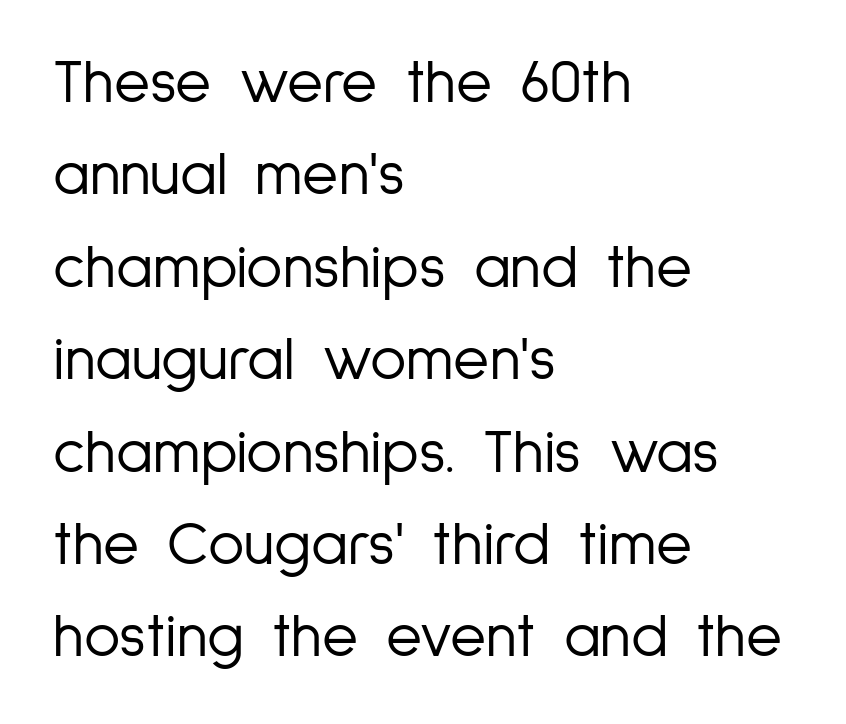
Do the letters lean? They stand straight. The text was rendered using a sans face with plain stroke endings. The letters advance in unequal steps, a hallmark of proportional type. A classic flush-left, rag-right setting is used for this passage. The characters are drawn with everyday or finer stroke widths.
